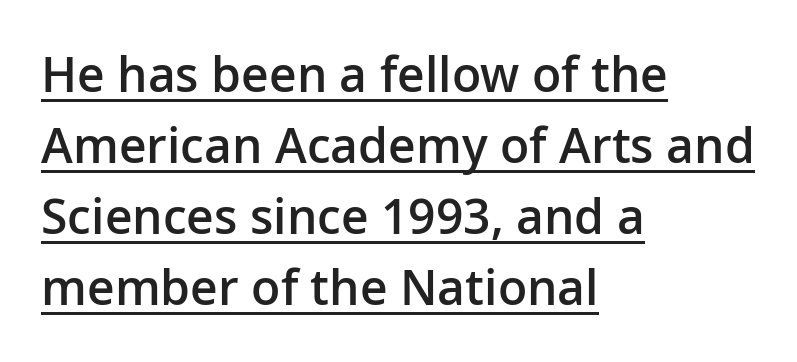
{"serif": "no", "italic": "no", "bold": "semi", "weight": "semibold", "width": "normal", "stroke_contrast": "low", "x_height": "medium", "monospaced": "no", "underline": "yes", "align": "left", "line_spacing": "normal", "line_spacing_ratio": 1.48, "letter_spacing": "normal", "letter_spacing_em": 0.0, "glyph_px": 48}
